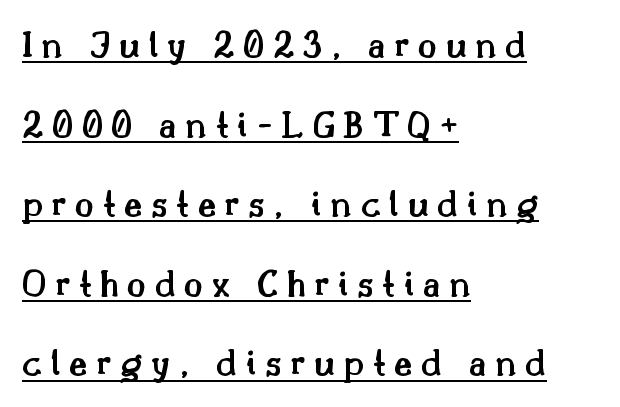
The image shows 39 px semibold serif type, upright; set left-aligned, loose line spacing (2.04x), unusually wide letter spacing (+0.22 em), underlined; medium stroke contrast and a small x-height.
